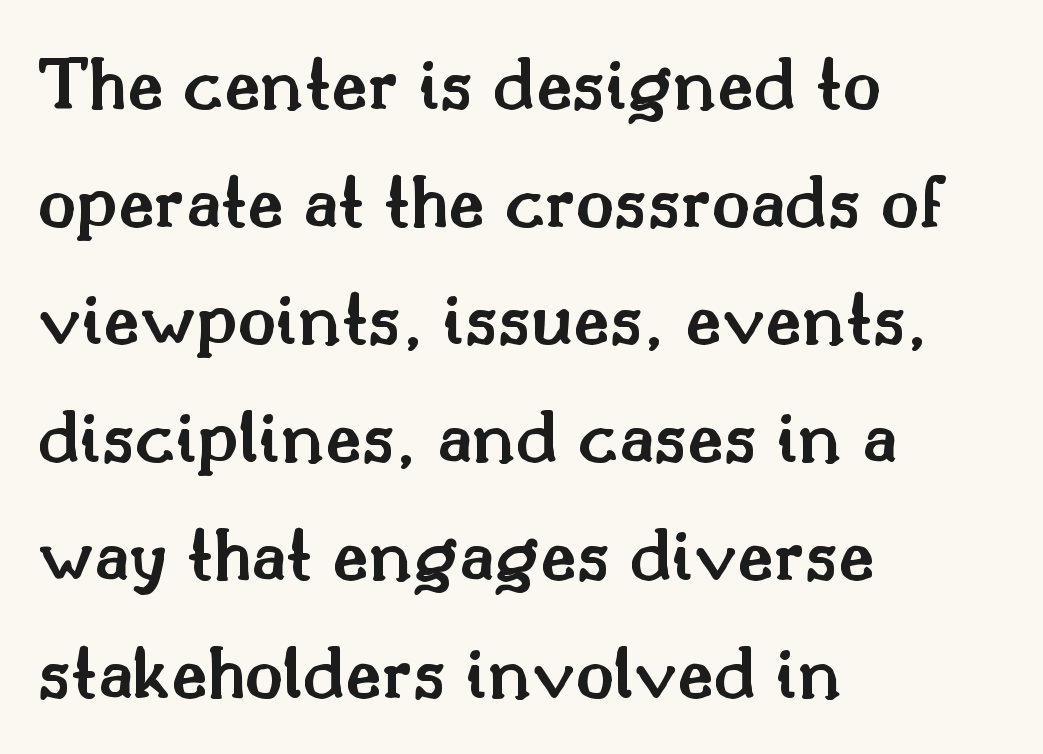
Q: Is the text bold? A: Semi-bold.
Q: Is the text italic (slanted)? A: No, it is upright.
Q: Is the typeface a serif or a sans-serif typeface? A: Serif.
Q: Is the text underlined? A: No.
Q: How is the paragraph aligned? A: Left-aligned.
Q: Is the spacing between letters normal or unusually wide? A: Normal.
Q: Is the spacing between lines tight, normal or loose? A: Normal.
Q: Width (condensed, normal, or wide)? A: Normal.
Q: Stroke contrast? A: Medium.
Q: x-height? A: Small.
Q: Monospaced? A: No.
